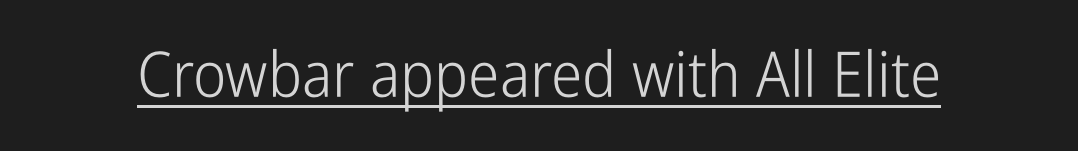
The image shows 63 px light, condensed sans-serif type, upright; set normal letter spacing, underlined; low stroke contrast and a medium x-height.
